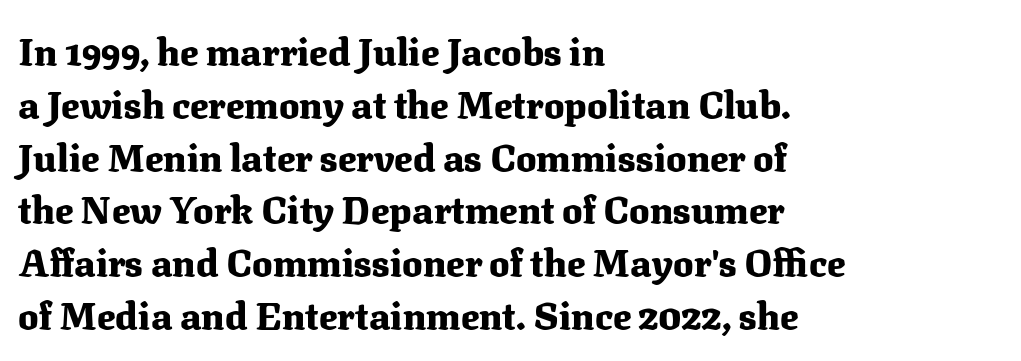
The image shows 38 px heavy serif type, upright; set left-aligned, normal line spacing (1.39x), normal letter spacing, not underlined; medium stroke contrast and a medium x-height.
